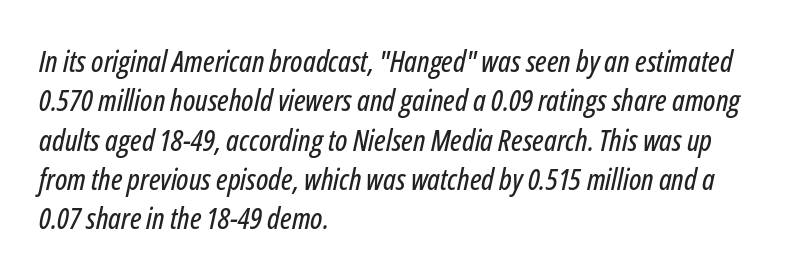
{"italic": "yes", "lean": "right", "slant_degrees": 12, "width": "condensed", "stroke_contrast": "low", "x_height": "medium", "monospaced": "no", "underline": "no", "align": "left", "line_spacing": "normal", "line_spacing_ratio": 1.31, "letter_spacing": "normal", "letter_spacing_em": 0.0, "glyph_px": 30}
